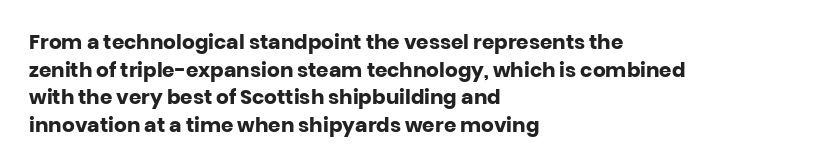
Is the letter spacing exaggerated? No — it looks like the ordinary default. Does the weight exceed regular? Yes, all the way to bold. Layout note: lines flush left. Notice how the stems are strictly vertical — no italics here.
